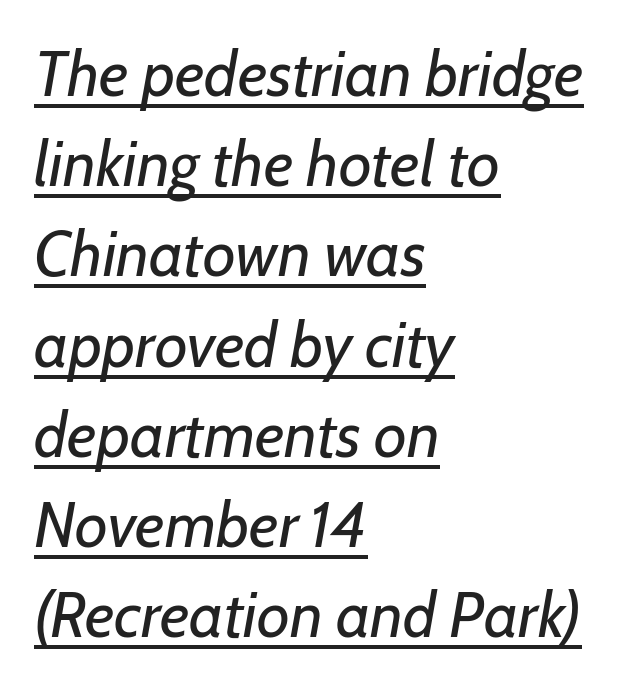
Q: Is the text bold? A: No.
Q: Is the text italic (slanted)? A: Yes, it leans right by about 7 degrees.
Q: Is the text underlined? A: Yes.
Q: How is the paragraph aligned? A: Left-aligned.
Q: Is the spacing between letters normal or unusually wide? A: Normal.
Q: Is the spacing between lines tight, normal or loose? A: Normal.
Q: Width (condensed, normal, or wide)? A: Normal.
Q: Stroke contrast? A: Low.
Q: x-height? A: Medium.
Q: Monospaced? A: No.
